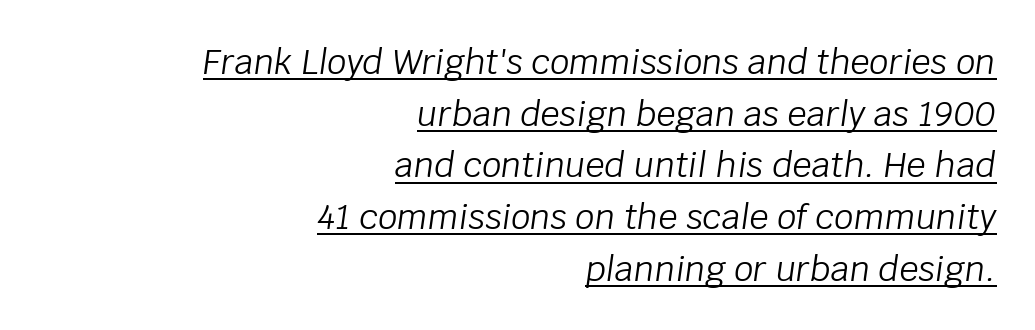
Q: Is the text bold? A: No.
Q: Is the text italic (slanted)? A: Yes, it leans right by about 8 degrees.
Q: Is the text underlined? A: Yes.
Q: How is the paragraph aligned? A: Right-aligned.
Q: Is the spacing between letters normal or unusually wide? A: Normal.
Q: Is the spacing between lines tight, normal or loose? A: Normal.
Q: Width (condensed, normal, or wide)? A: Normal.
Q: Stroke contrast? A: Low.
Q: x-height? A: Large.
Q: Monospaced? A: No.
